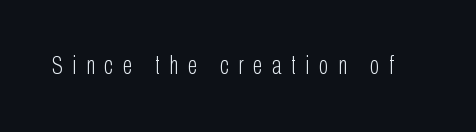
The image shows 25 px text type, upright; set unusually wide letter spacing (+0.39 em), not underlined.
